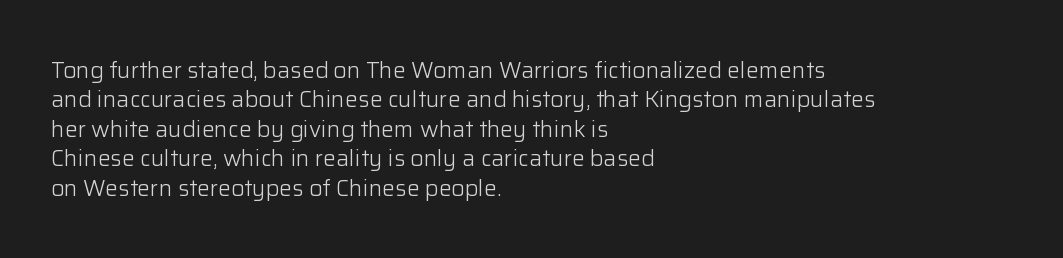
Q: Is the text bold? A: No.
Q: Is the text italic (slanted)? A: No, it is upright.
Q: Is the text underlined? A: No.
Q: How is the paragraph aligned? A: Left-aligned.
Q: Is the spacing between letters normal or unusually wide? A: Normal.
Q: Is the spacing between lines tight, normal or loose? A: Normal.
